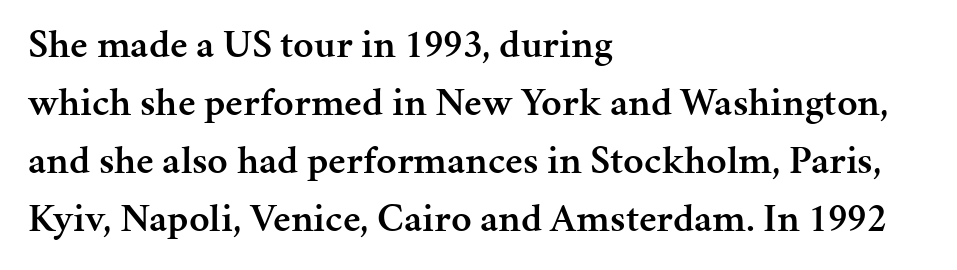
Q: Is the text bold? A: Semi-bold.
Q: Is the text italic (slanted)? A: No, it is upright.
Q: Is the typeface a serif or a sans-serif typeface? A: Serif.
Q: Is the text underlined? A: No.
Q: How is the paragraph aligned? A: Left-aligned.
Q: Is the spacing between letters normal or unusually wide? A: Normal.
Q: Is the spacing between lines tight, normal or loose? A: Normal.
Q: Width (condensed, normal, or wide)? A: Normal.
Q: Stroke contrast? A: Medium.
Q: x-height? A: Medium.
Q: Monospaced? A: No.
